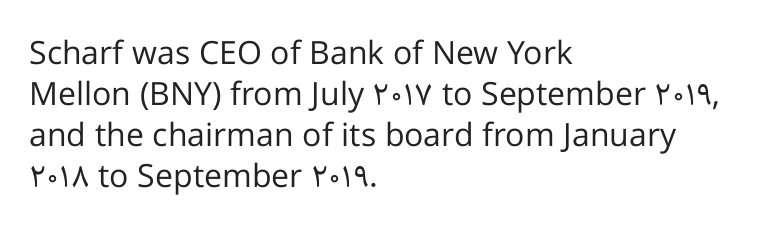
Q: Is the text bold? A: No.
Q: Is the text italic (slanted)? A: No, it is upright.
Q: Is the typeface a serif or a sans-serif typeface? A: Sans-serif.
Q: Is the text underlined? A: No.
Q: How is the paragraph aligned? A: Left-aligned.
Q: Is the spacing between letters normal or unusually wide? A: Normal.
Q: Is the spacing between lines tight, normal or loose? A: Normal.
Q: Width (condensed, normal, or wide)? A: Normal.
Q: Stroke contrast? A: Low.
Q: x-height? A: Medium.
Q: Monospaced? A: No.
